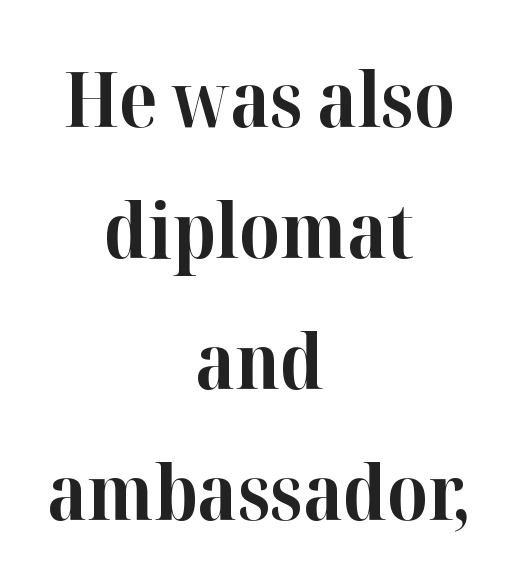
The image shows 77 px bold serif type, upright; set centered, normal line spacing (1.7x), normal letter spacing, not underlined; high stroke contrast and a medium x-height.
